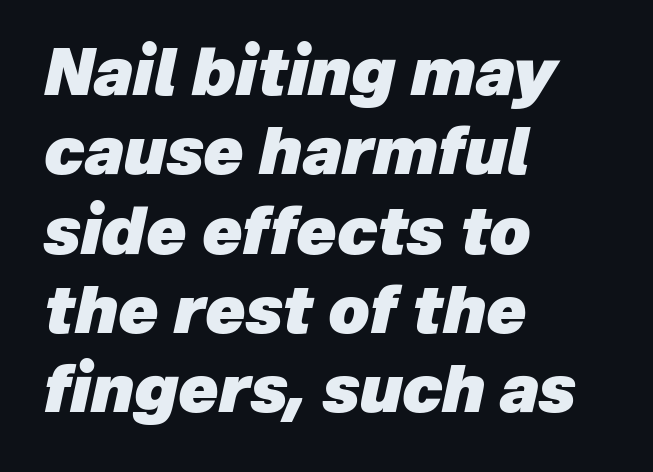
{"italic": "yes", "lean": "right", "slant_degrees": 12, "bold": "yes", "weight": "heavy", "width": "normal", "stroke_contrast": "low", "x_height": "medium", "monospaced": "no", "underline": "no", "align": "left", "line_spacing_ratio": 1.22, "letter_spacing": "normal", "letter_spacing_em": 0.0, "glyph_px": 65}
